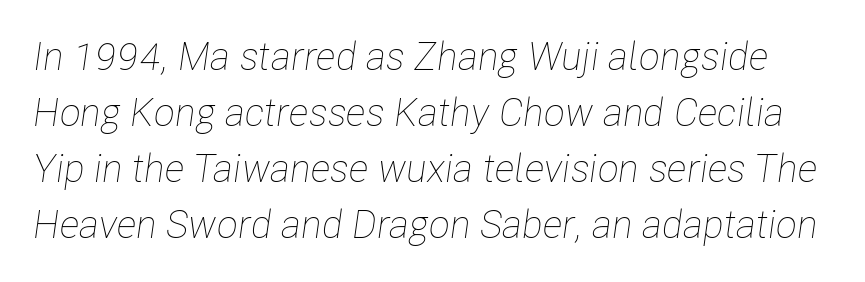
{"italic": "yes", "lean": "right", "slant_degrees": 8, "bold": "no", "weight": "thin", "width": "condensed", "stroke_contrast": "low", "x_height": "medium", "monospaced": "no", "underline": "no", "line_spacing": "normal", "line_spacing_ratio": 1.44, "letter_spacing": "normal", "letter_spacing_em": 0.0, "glyph_px": 39}
